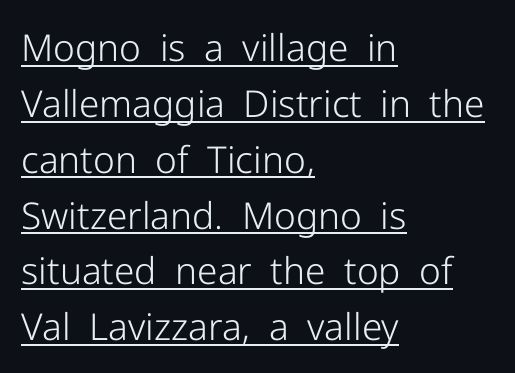
What stands out about the letter spacing? Nothing — it is the standard amount. If you drew a ruler down the left edge, every line would touch it. Each line of the rendering has a horizontal stroke beneath the glyphs. The face used here is proportionally spaced, like ordinary book or web type.
